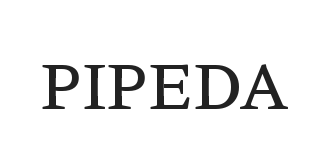
You could not count columns in this text — the font is proportionally spaced. The space directly below the letters is spotless. In terms of posture, this sample is upright. Notice the strokes are somewhat thickened but not fully heavy: this is a semibold.
